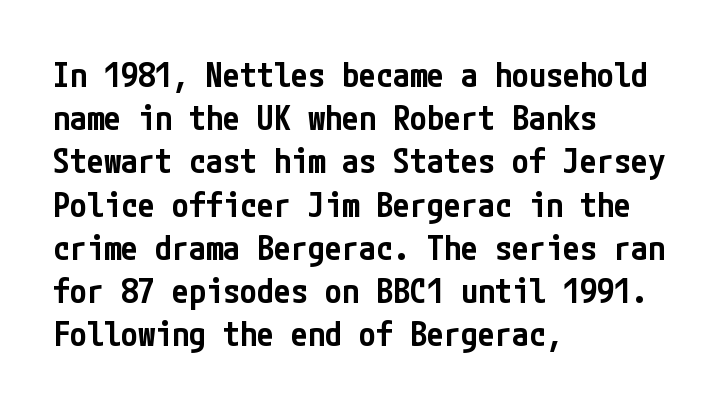
The image shows 34 px semibold, condensed sans-serif type, upright; set left-aligned, normal line spacing (1.27x), normal letter spacing, not underlined; low stroke contrast and a medium x-height.
